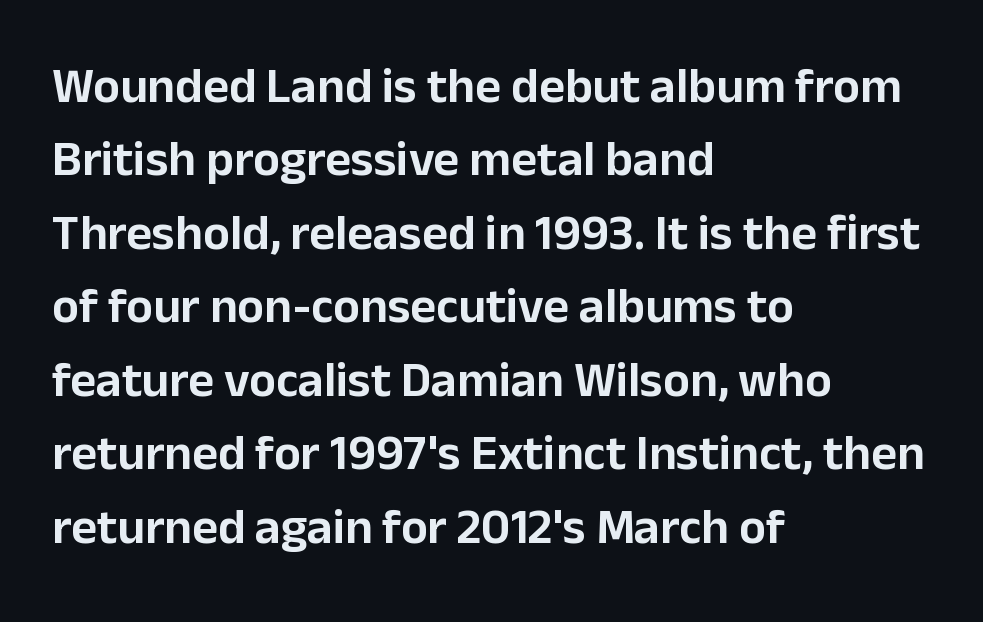
Spacing verdict: proportional, widths tailored to each character. Short note: letters normally spaced. Every row of glyphs begins at an identical x-position on the left. To sum up the face: it is a sans, with no serifs.
